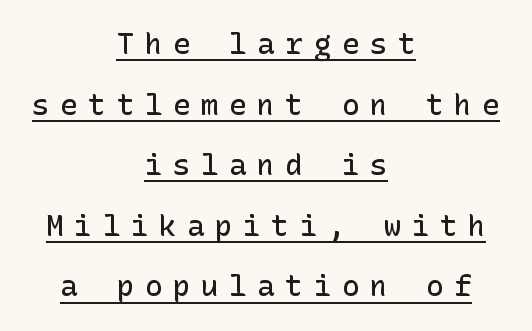
Q: Is the text bold? A: Semi-bold.
Q: Is the text italic (slanted)? A: No, it is upright.
Q: Is the typeface a serif or a sans-serif typeface? A: Sans-serif.
Q: Is the text underlined? A: Yes.
Q: How is the paragraph aligned? A: Centered.
Q: Is the spacing between letters normal or unusually wide? A: Unusually wide.
Q: Is the spacing between lines tight, normal or loose? A: Loose.
Q: Width (condensed, normal, or wide)? A: Normal.
Q: Stroke contrast? A: Low.
Q: x-height? A: Medium.
